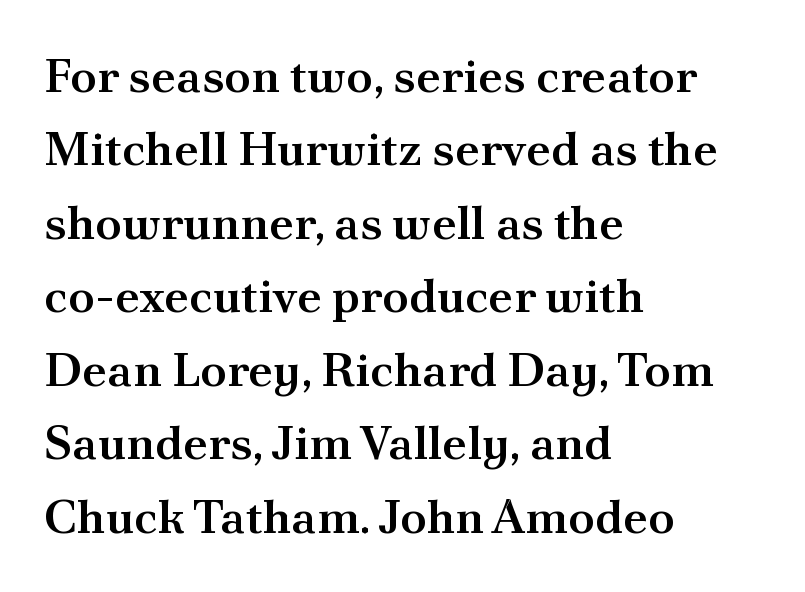
The image shows 48 px semibold serif type, upright; set left-aligned, normal line spacing (1.53x), normal letter spacing, not underlined; medium stroke contrast and a small x-height.
